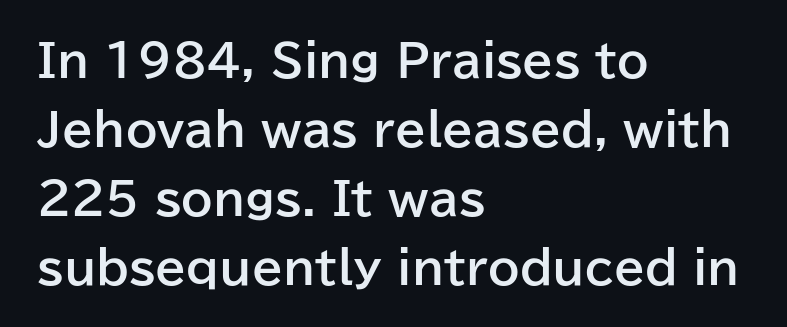
The image shows 45 px bold sans-serif type, upright; set left-aligned, normal line spacing (1.53x), normal letter spacing, not underlined; low stroke contrast and a medium x-height.
